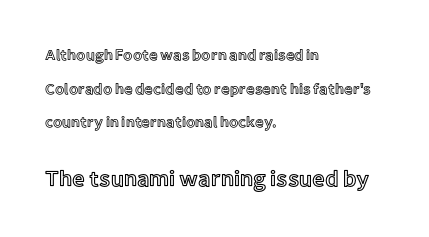
{"italic": "no", "underline": "no", "align": "left", "line_spacing": "loose", "line_spacing_ratio": 2.25, "letter_spacing": "normal", "letter_spacing_em": 0.0, "larger_block": "second", "size_ratio": 1.47, "glyph_px": 22}
